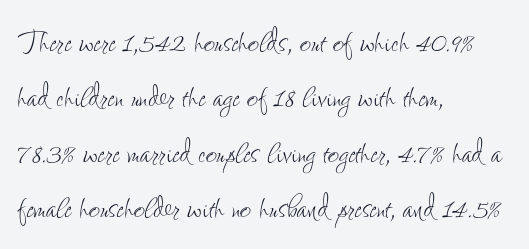
Compared with a typical body face, this is equally light or lighter still. Summary of vertical rhythm: regular, with standard interline spacing. Each row of text sits above clean, open space. Inter-character spacing is left at the font's built-in metrics. This sample has the flowing, uneven cadence of proportional lettering.
